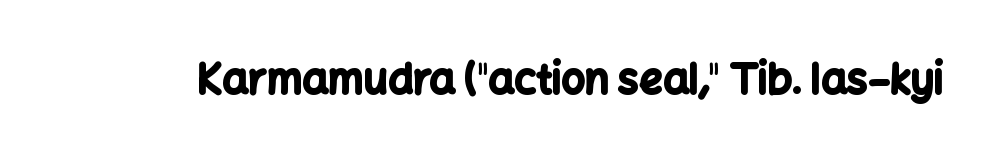
The lettering holds an erect, upright posture throughout. In terms of weight, the rendering is a true, heavy bold. Beneath every word, the page is bare. The type family on display is of the sans-serif kind. Does extra space separate the letters? No, they use regular spacing. Each letter keeps its own natural width here, so spacing adapts to shape.
